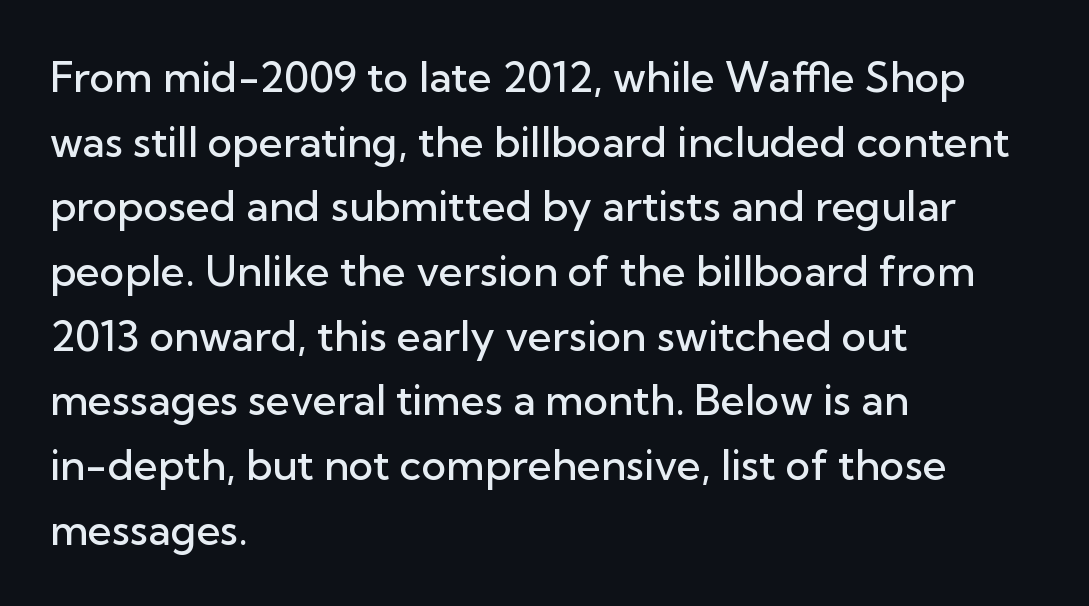
The image shows 42 px semibold sans-serif type, upright; set left-aligned, normal line spacing (1.54x), normal letter spacing, not underlined; low stroke contrast and a medium x-height.
